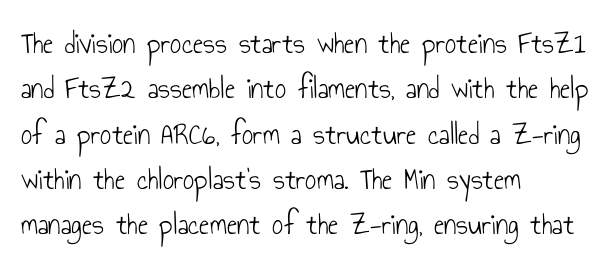
Q: Is the text bold? A: No.
Q: Is the text italic (slanted)? A: No, it is upright.
Q: Is the typeface a serif or a sans-serif typeface? A: Sans-serif.
Q: Is the text underlined? A: No.
Q: How is the paragraph aligned? A: Left-aligned.
Q: Is the spacing between letters normal or unusually wide? A: Normal.
Q: Is the spacing between lines tight, normal or loose? A: Normal.
Q: Width (condensed, normal, or wide)? A: Condensed.
Q: Stroke contrast? A: Low.
Q: x-height? A: Small.
Q: Monospaced? A: No.
